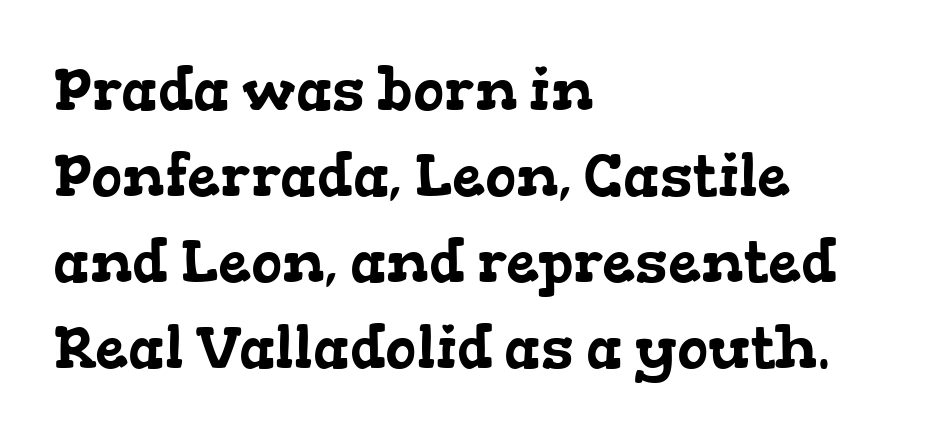
Q: Is the typeface a serif or a sans-serif typeface? A: Serif.
Q: Is the text underlined? A: No.
Q: How is the paragraph aligned? A: Left-aligned.
Q: Is the spacing between letters normal or unusually wide? A: Normal.
Q: Is the spacing between lines tight, normal or loose? A: Normal.
Q: Width (condensed, normal, or wide)? A: Wide.
Q: Stroke contrast? A: Low.
Q: x-height? A: Medium.
Q: Monospaced? A: No.
